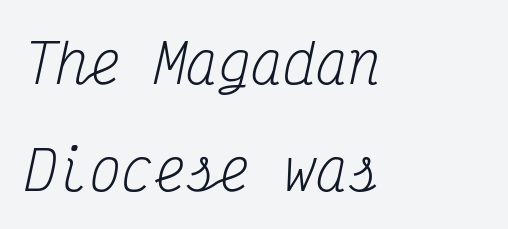
Q: Is the text bold? A: No.
Q: Is the text italic (slanted)? A: Yes, it leans right by about 12 degrees.
Q: Is the typeface a serif or a sans-serif typeface? A: Serif.
Q: Is the text underlined? A: No.
Q: How is the paragraph aligned? A: Left-aligned.
Q: Is the spacing between letters normal or unusually wide? A: Normal.
Q: Is the spacing between lines tight, normal or loose? A: Loose.
Q: Width (condensed, normal, or wide)? A: Condensed.
Q: Stroke contrast? A: Medium.
Q: x-height? A: Medium.
Q: Monospaced? A: Yes.
